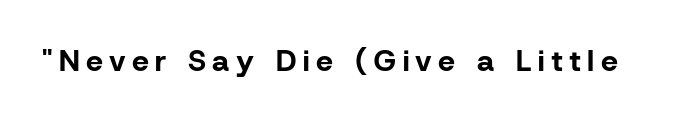
{"serif": "no", "italic": "no", "bold": "yes", "weight": "bold", "width": "normal", "stroke_contrast": "low", "x_height": "medium", "monospaced": "no", "underline": "no", "letter_spacing": "wide", "letter_spacing_em": 0.21, "glyph_px": 30}
